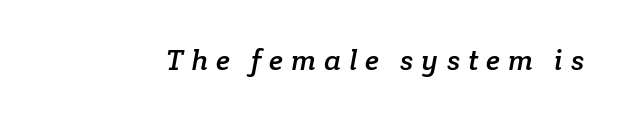
{"serif": "yes", "width": "normal", "stroke_contrast": "low", "x_height": "medium", "monospaced": "no", "underline": "no", "letter_spacing": "wide", "letter_spacing_em": 0.27, "glyph_px": 29}
